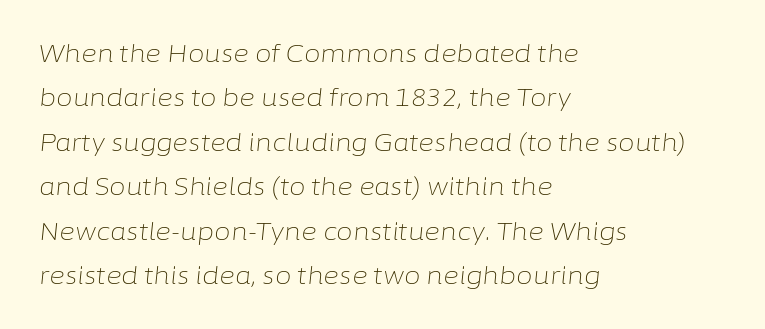
{"italic": "yes", "lean": "right", "slant_degrees": 6, "bold": "no", "underline": "no", "align": "left", "line_spacing_ratio": 1.85, "letter_spacing": "normal", "letter_spacing_em": 0.0, "glyph_px": 24}
